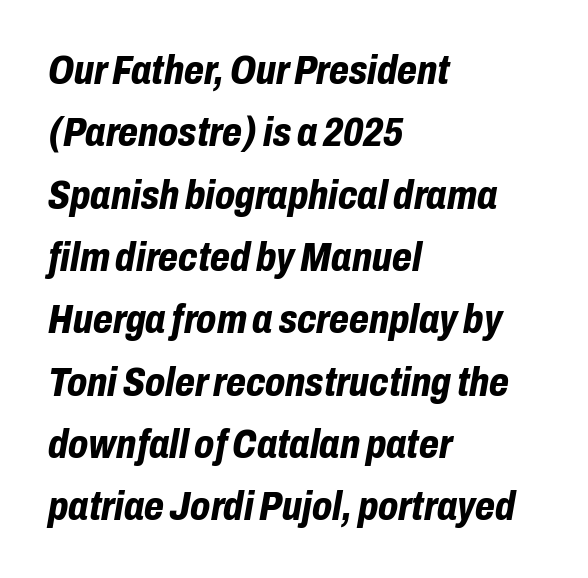
The words here are not underlined. These lines are set flush left with a ragged right edge. The rendering uses a bold face; every stroke is thick and dark. Proportional: the letters do not fall into vertical columns. Summary of vertical rhythm: regular, with standard interline spacing. The tracking reads as untouched default to a designer's eye.
